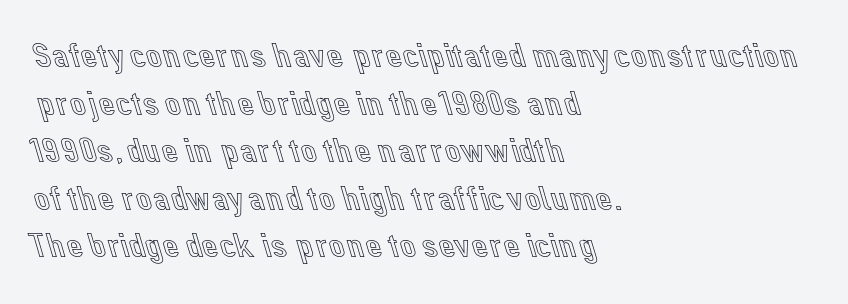
{"width": "normal", "x_height": "medium", "monospaced": "no", "underline": "no", "align": "left", "line_spacing": "normal", "line_spacing_ratio": 1.32, "letter_spacing": "normal", "letter_spacing_em": 0.0, "glyph_px": 36}
